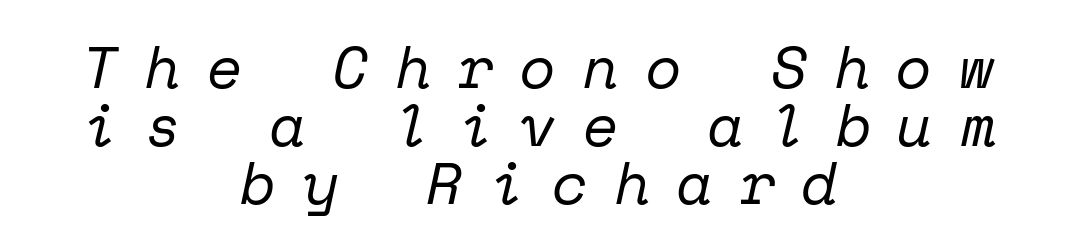
Q: Is the text bold? A: No.
Q: Is the text italic (slanted)? A: Yes, it leans right by about 12 degrees.
Q: Is the typeface a serif or a sans-serif typeface? A: Serif.
Q: Is the text underlined? A: No.
Q: How is the paragraph aligned? A: Centered.
Q: Is the spacing between letters normal or unusually wide? A: Unusually wide.
Q: Is the spacing between lines tight, normal or loose? A: Tight.
Q: Width (condensed, normal, or wide)? A: Normal.
Q: Stroke contrast? A: Low.
Q: x-height? A: Medium.
Q: Monospaced? A: Yes.
